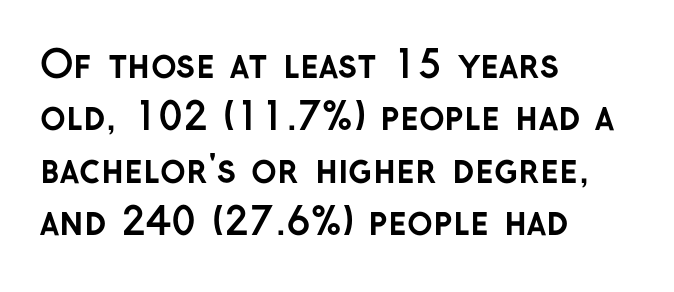
{"serif": "no", "italic": "no", "bold": "yes", "weight": "semibold", "width": "normal", "stroke_contrast": "low", "x_height": "medium", "monospaced": "no", "underline": "no", "align": "left", "line_spacing": "normal", "line_spacing_ratio": 1.38, "letter_spacing": "normal", "letter_spacing_em": 0.0, "glyph_px": 38}
